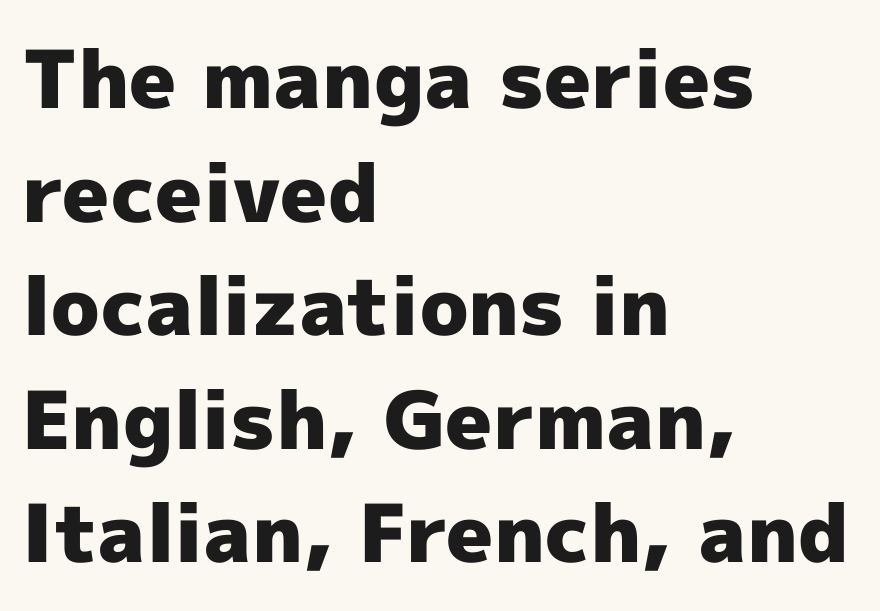
{"serif": "no", "italic": "no", "bold": "yes", "weight": "heavy", "width": "normal", "x_height": "medium", "monospaced": "no", "underline": "no", "align": "left", "line_spacing": "normal", "line_spacing_ratio": 1.42, "letter_spacing": "normal", "letter_spacing_em": 0.0, "glyph_px": 80}
